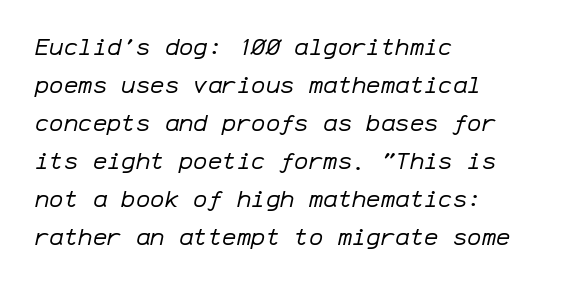
{"italic": "yes", "lean": "right", "slant_degrees": 12, "bold": "no", "underline": "no", "align": "left", "line_spacing": "normal", "line_spacing_ratio": 1.58, "letter_spacing": "normal", "letter_spacing_em": 0.0, "glyph_px": 24}
